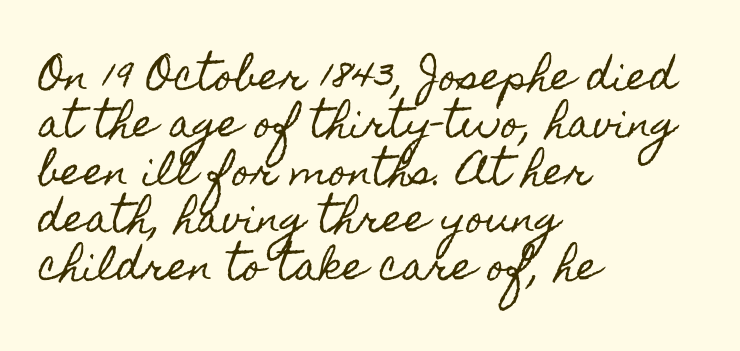
Q: Is the text italic (slanted)? A: Yes.
Q: Is the text underlined? A: No.
Q: How is the paragraph aligned? A: Left-aligned.
Q: Is the spacing between letters normal or unusually wide? A: Normal.
Q: Is the spacing between lines tight, normal or loose? A: Normal.
Q: Width (condensed, normal, or wide)? A: Condensed.
Q: x-height? A: Small.
Q: Monospaced? A: No.
